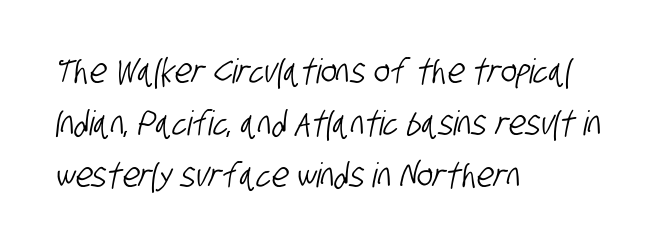
{"serif": "no", "width": "condensed", "stroke_contrast": "low", "x_height": "large", "monospaced": "no", "underline": "no", "align": "left", "line_spacing": "normal", "line_spacing_ratio": 1.53, "letter_spacing": "normal", "letter_spacing_em": 0.0, "glyph_px": 34}
